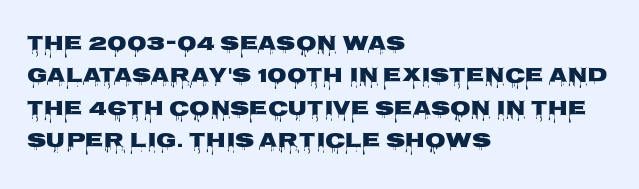
The image shows 21 px text type, upright; set left-aligned, normal line spacing (1.54x), normal letter spacing, not underlined.
